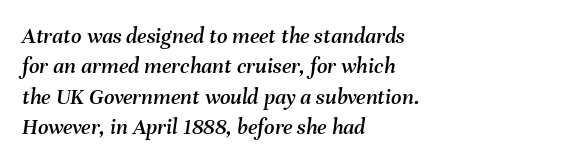
Glyph-to-glyph distance matches everyday printed text. The font's italic variant was chosen for this text. Honestly, the row spacing looks completely unremarkable. Each row of text sits above clean, open space.
